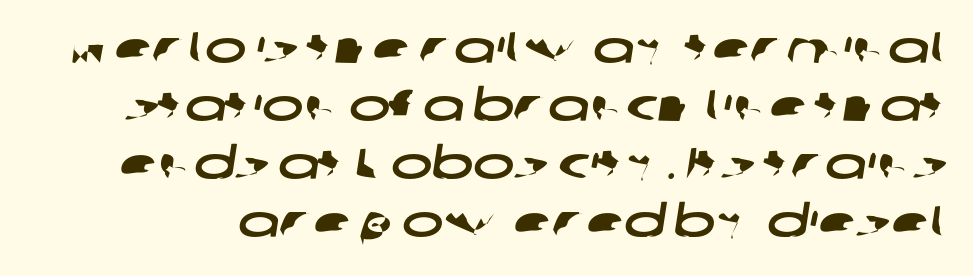
Q: Is the typeface a serif or a sans-serif typeface? A: Sans-serif.
Q: Is the text underlined? A: No.
Q: Is the spacing between letters normal or unusually wide? A: Normal.
Q: Is the spacing between lines tight, normal or loose? A: Normal.
Q: Width (condensed, normal, or wide)? A: Wide.
Q: Stroke contrast? A: Low.
Q: x-height? A: Medium.
Q: Monospaced? A: No.
